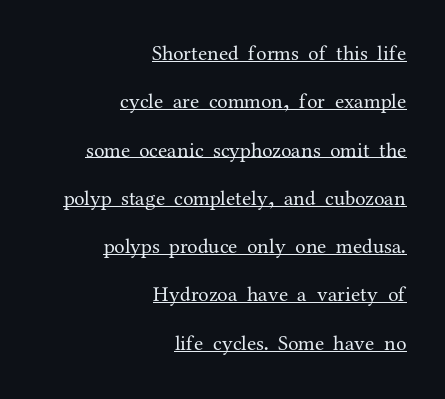
The image shows 21 px text type, upright; set right-aligned, loose line spacing (2.3x), normal letter spacing, underlined.
